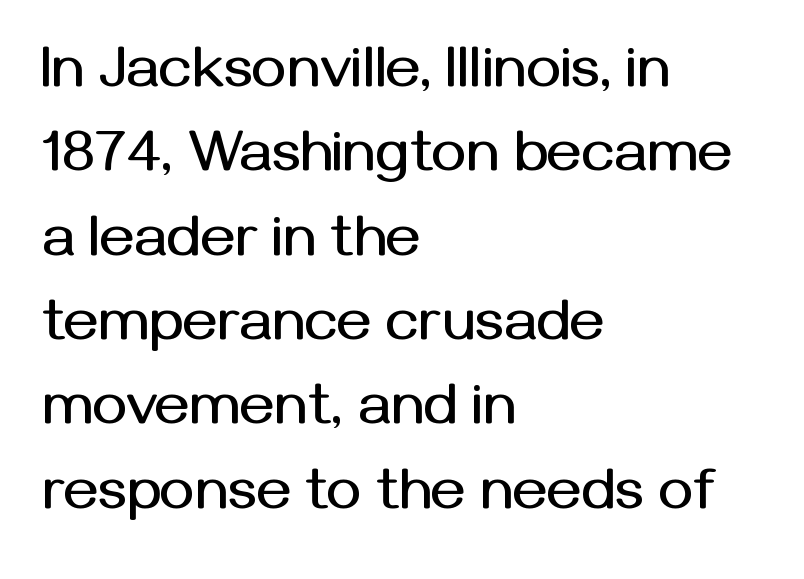
Only glyphs here, with clear space below each row. Horizontally, the lines are justified to the leading edge only. Every stem runs plumb, perpendicular to the baseline. The letterforms sit shoulder to shoulder at normal distance.
